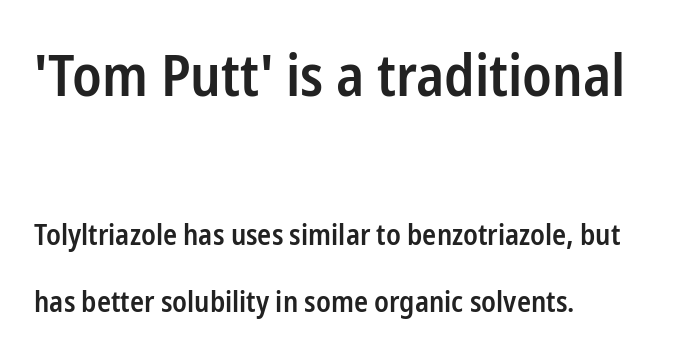
Spacing verdict: proportional, widths tailored to each character. Notice how the stems are strictly vertical — no italics here. Quick note: underline off. Every row of glyphs begins at an identical x-position on the left. Stems and bowls a touch heavier than normal — semibold. These two chunks differ in scale, with the top chunk taking the larger measure.
